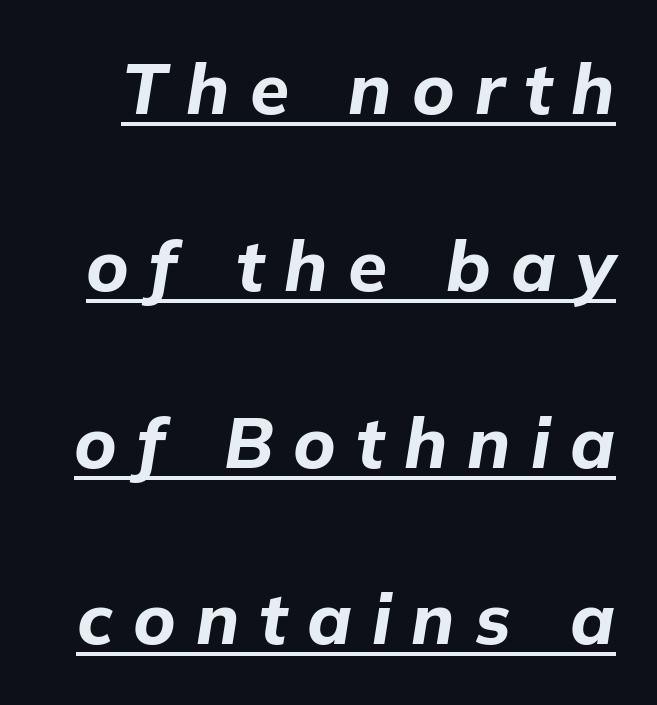
Looks like someone drew a line under every word here. A typesetter would call this leading open, well beyond the default. These lines have a slow, spaced-out rhythm from letter to letter. Every letter is thick-stroked: bold, no question. You could not count columns in this text — the font is proportionally spaced.
